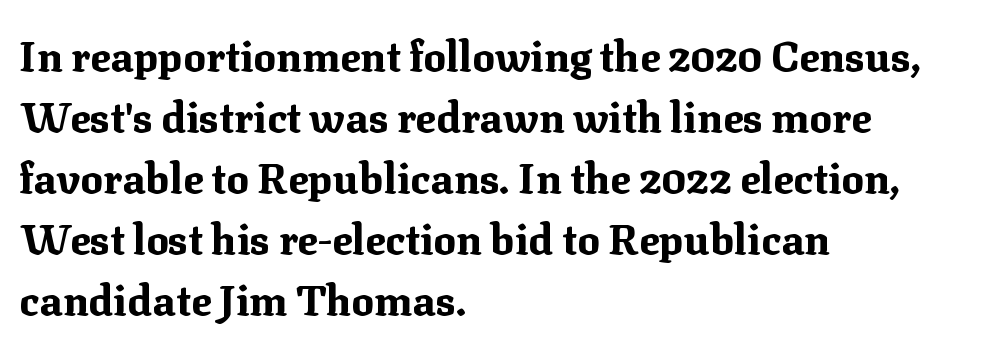
Heavy, bold letterforms. Posture: vertical. Underline: absent. Look at the bottom of the vertical strokes: they flare into serifs here. The letters advance in unequal steps, a hallmark of proportional type. The letters sit at their default tracking, neither squeezed nor spread.
